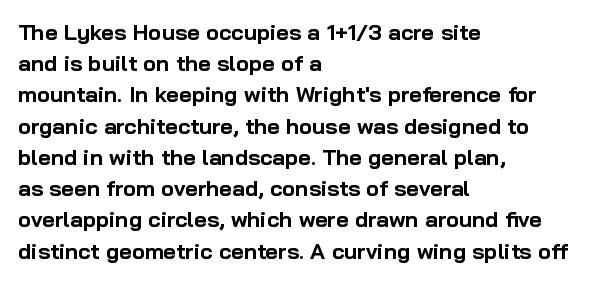
The image shows 22 px bold type, upright; set left-aligned, normal line spacing (1.42x), normal letter spacing, not underlined.
